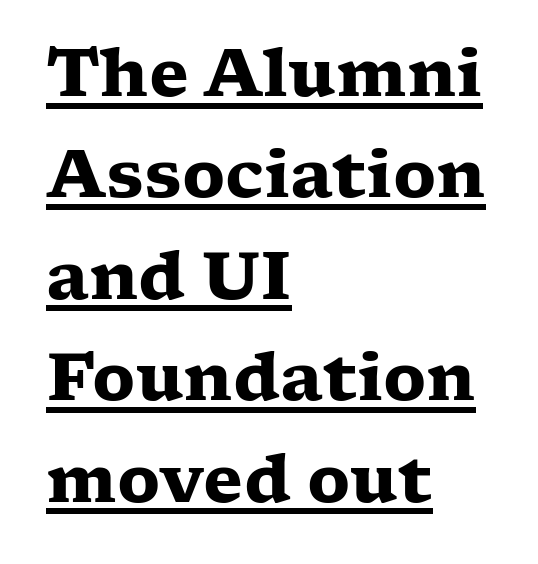
The image shows 65 px heavy, wide serif type, upright; set left-aligned, normal line spacing (1.56x), normal letter spacing, underlined; low stroke contrast and a medium x-height.
